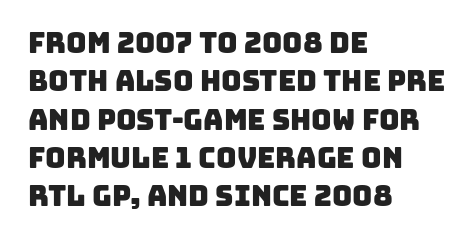
You can tell from the bare stems that sans-serif type was used. Normally led — the rows are evenly, conventionally spaced. Caption: multi-line text, flush left, ragged right. Each row of text sits above clean, open space.
